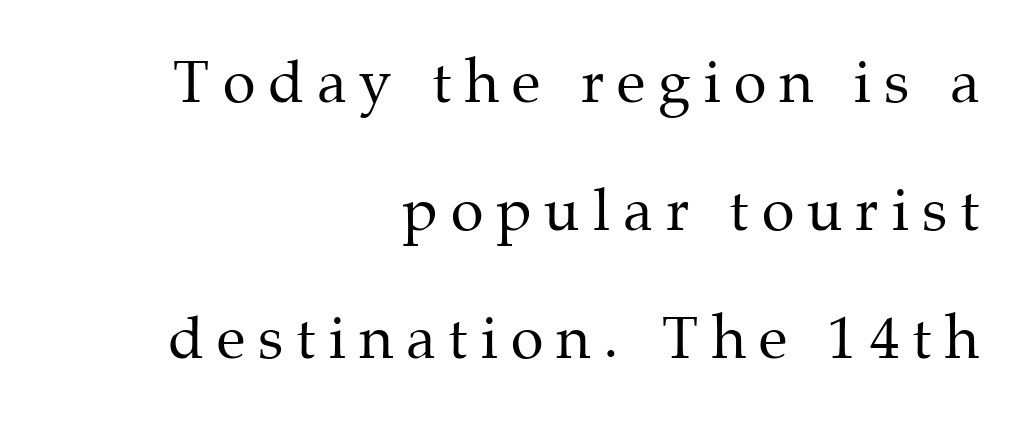
The image shows 59 px regular-weight serif type, upright; set right-aligned, loose line spacing (2.17x), unusually wide letter spacing (+0.22 em), not underlined; medium stroke contrast and a medium x-height.
